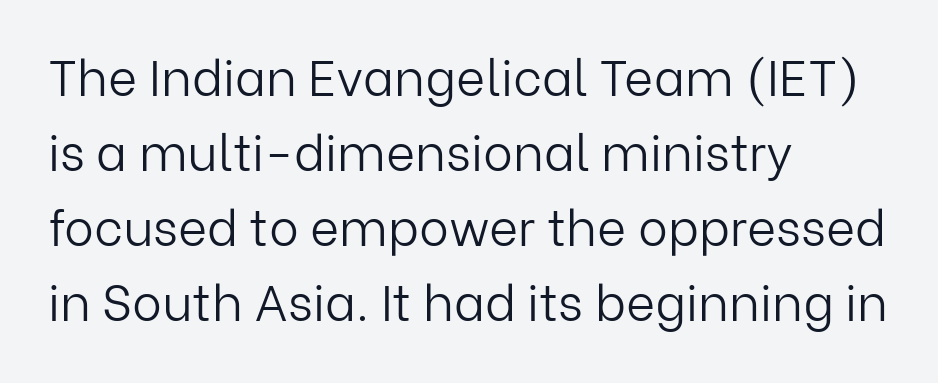
The image shows 50 px light sans-serif type, upright; set left-aligned, normal line spacing (1.5x), normal letter spacing, not underlined; low stroke contrast and a medium x-height.
